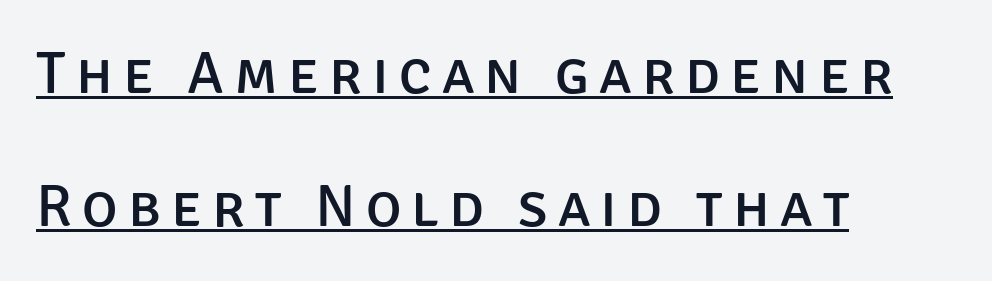
Q: Is the text italic (slanted)? A: No, it is upright.
Q: Is the typeface a serif or a sans-serif typeface? A: Sans-serif.
Q: Is the text underlined? A: Yes.
Q: How is the paragraph aligned? A: Left-aligned.
Q: Is the spacing between lines tight, normal or loose? A: Loose.
Q: Width (condensed, normal, or wide)? A: Normal.
Q: Stroke contrast? A: Low.
Q: x-height? A: Large.
Q: Monospaced? A: No.
